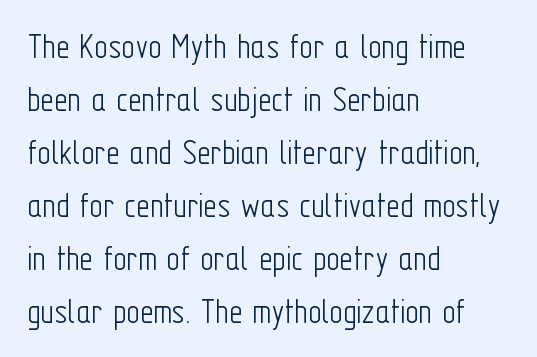
How would I describe the line gaps? Plain and ordinary. Examine the stroke ends and you'll find no serifs. Vertical stems look standard width or narrower in stroke. Here the designer chose a conventional face with non-uniform glyph widths. Teacher's note: observe the even left margin — that is flush-left alignment. Characters follow at the spacing the type designer built in.
